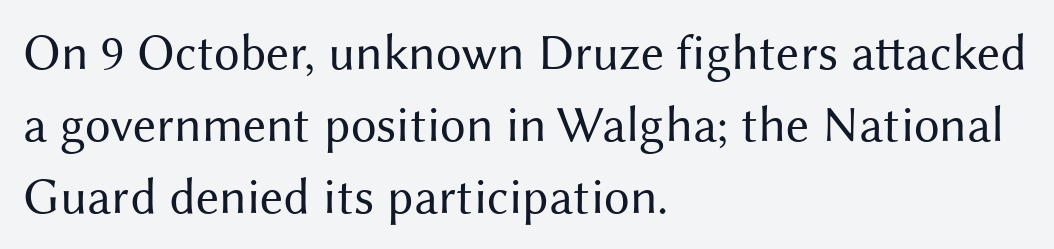
Q: Is the text bold? A: No.
Q: Is the text italic (slanted)? A: No, it is upright.
Q: Is the typeface a serif or a sans-serif typeface? A: Sans-serif.
Q: Is the text underlined? A: No.
Q: How is the paragraph aligned? A: Left-aligned.
Q: Is the spacing between letters normal or unusually wide? A: Normal.
Q: Is the spacing between lines tight, normal or loose? A: Normal.
Q: Width (condensed, normal, or wide)? A: Normal.
Q: Stroke contrast? A: Medium.
Q: x-height? A: Medium.
Q: Monospaced? A: No.
